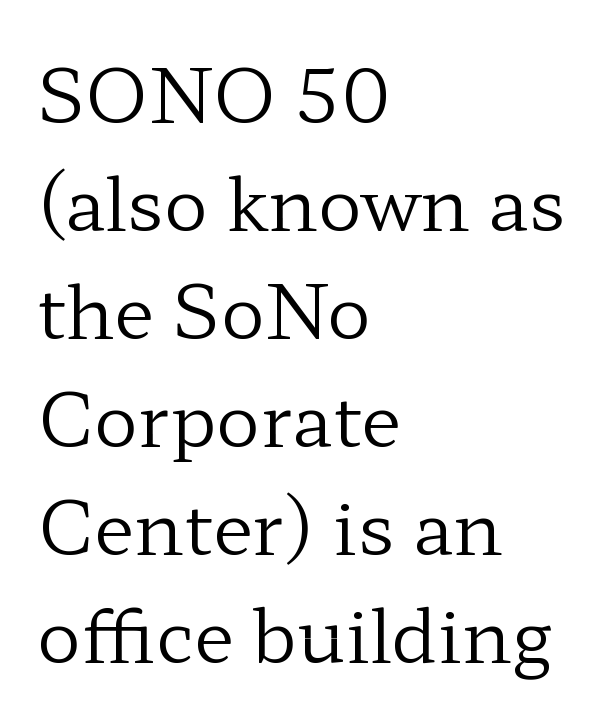
Q: Is the text bold? A: No.
Q: Is the text italic (slanted)? A: No, it is upright.
Q: Is the typeface a serif or a sans-serif typeface? A: Serif.
Q: Is the text underlined? A: No.
Q: How is the paragraph aligned? A: Left-aligned.
Q: Is the spacing between letters normal or unusually wide? A: Normal.
Q: Is the spacing between lines tight, normal or loose? A: Normal.
Q: Width (condensed, normal, or wide)? A: Wide.
Q: Stroke contrast? A: Low.
Q: x-height? A: Medium.
Q: Monospaced? A: No.
